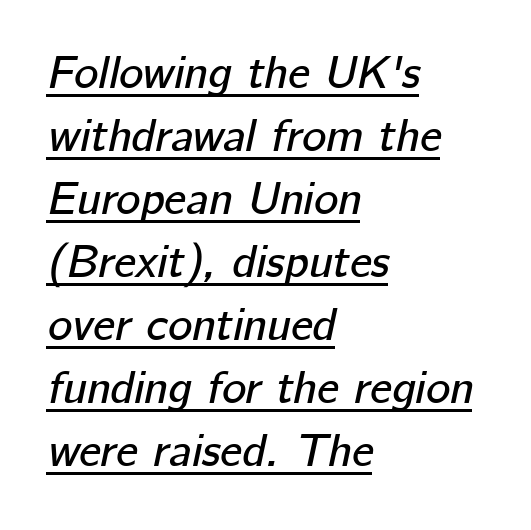
{"italic": "yes", "lean": "right", "slant_degrees": 12, "width": "normal", "stroke_contrast": "low", "x_height": "medium", "monospaced": "no", "underline": "yes", "align": "left", "line_spacing": "normal", "line_spacing_ratio": 1.37, "letter_spacing": "normal", "letter_spacing_em": 0.0, "glyph_px": 46}
